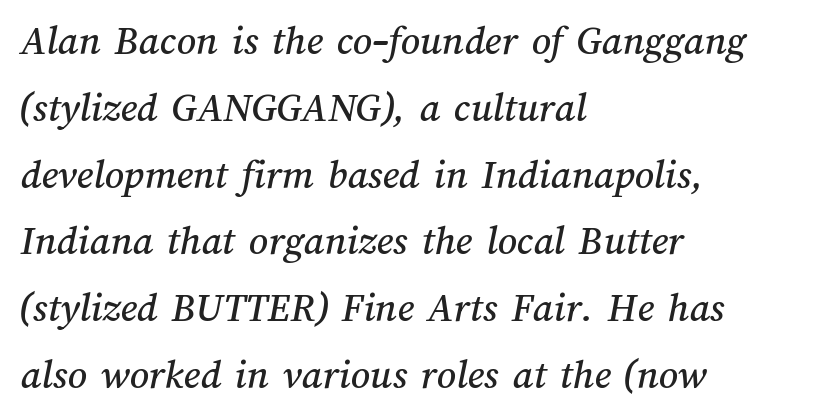
Varying glyph widths throughout — classic text-font behaviour. Visually the block forms a straight wall on the left and a jagged coastline on the right. The space directly below the letters is spotless. Compared with typical body copy, the letter spacing here is the same. The vertical gap from one line to the next is medium.
